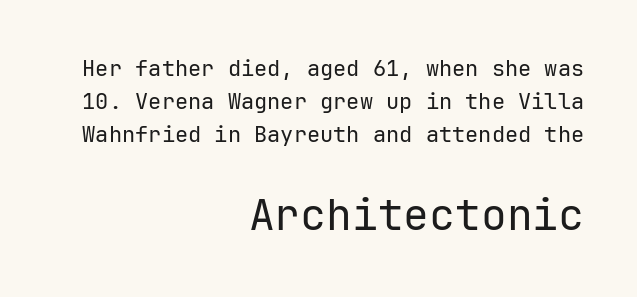
{"serif": "no", "italic": "no", "bold": "no", "weight": "regular", "width": "normal", "stroke_contrast": "low", "x_height": "medium", "monospaced": "yes", "underline": "no", "align": "right", "line_spacing": "normal", "line_spacing_ratio": 1.5, "letter_spacing": "normal", "letter_spacing_em": 0.0, "larger_block": "second", "size_ratio": 1.95, "glyph_px": 43}
